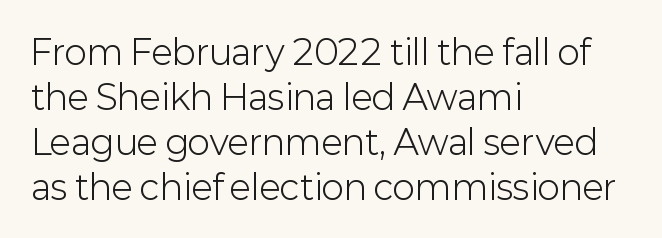
The image shows 34 px light sans-serif type, upright; set left-aligned, normal line spacing (1.32x), normal letter spacing, not underlined; low stroke contrast and a medium x-height.
